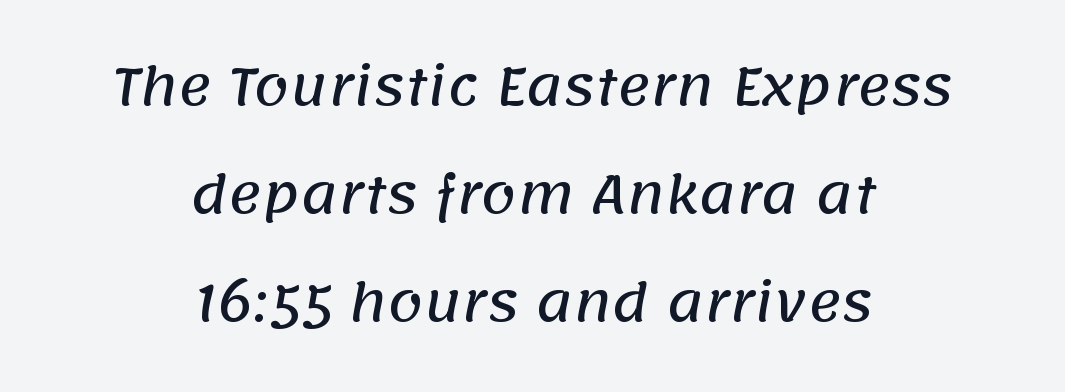
The image shows 51 px sans-serif type; set centered, loose line spacing (2.12x), normal letter spacing, not underlined; low stroke contrast and a large x-height.
